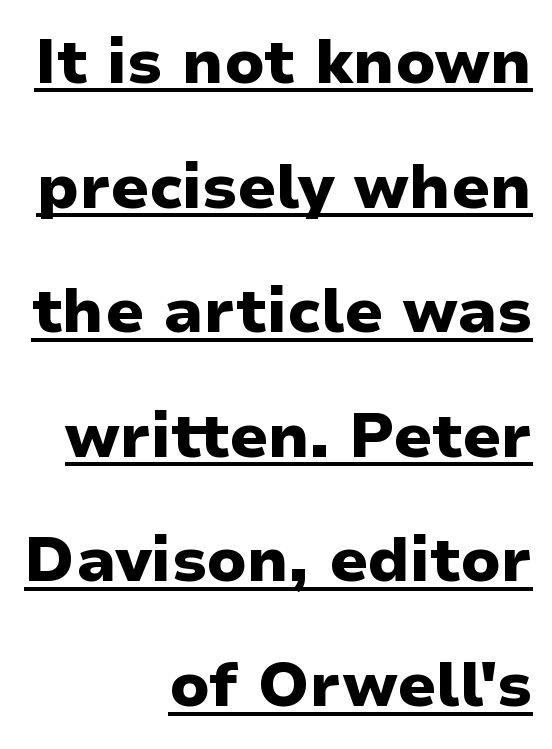
{"serif": "no", "italic": "no", "bold": "yes", "weight": "heavy", "width": "normal", "stroke_contrast": "low", "x_height": "medium", "monospaced": "no", "underline": "yes", "align": "right", "line_spacing": "loose", "line_spacing_ratio": 2.01, "letter_spacing": "normal", "letter_spacing_em": 0.0, "glyph_px": 62}
